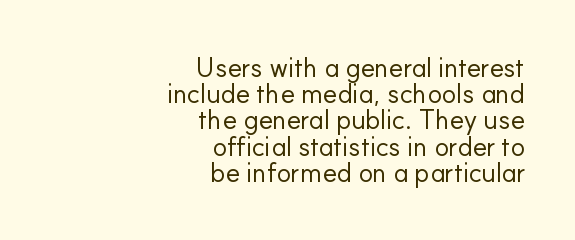
The image shows 27 px text type, upright; set right-aligned, tight line spacing (0.97x), normal letter spacing, not underlined.
